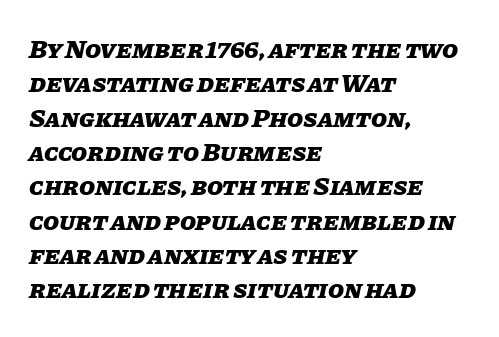
Q: Is the text bold? A: Yes.
Q: Is the text italic (slanted)? A: Yes, it leans right by about 11 degrees.
Q: Is the text underlined? A: No.
Q: How is the paragraph aligned? A: Left-aligned.
Q: Is the spacing between letters normal or unusually wide? A: Normal.
Q: Is the spacing between lines tight, normal or loose? A: Normal.
